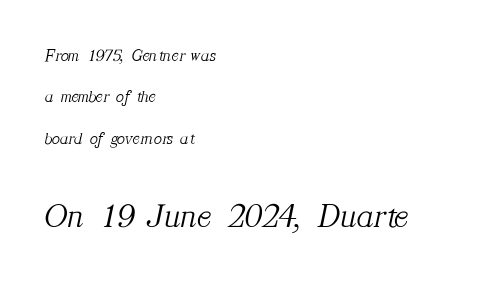
{"serif": "yes", "italic": "yes", "lean": "right", "slant_degrees": 12, "bold": "no", "weight": "light", "width": "normal", "stroke_contrast": "medium", "x_height": "medium", "monospaced": "no", "underline": "no", "align": "left", "line_spacing": "loose", "line_spacing_ratio": 2.43, "letter_spacing": "normal", "letter_spacing_em": 0.0, "larger_block": "second", "size_ratio": 2.0, "glyph_px": 34}
